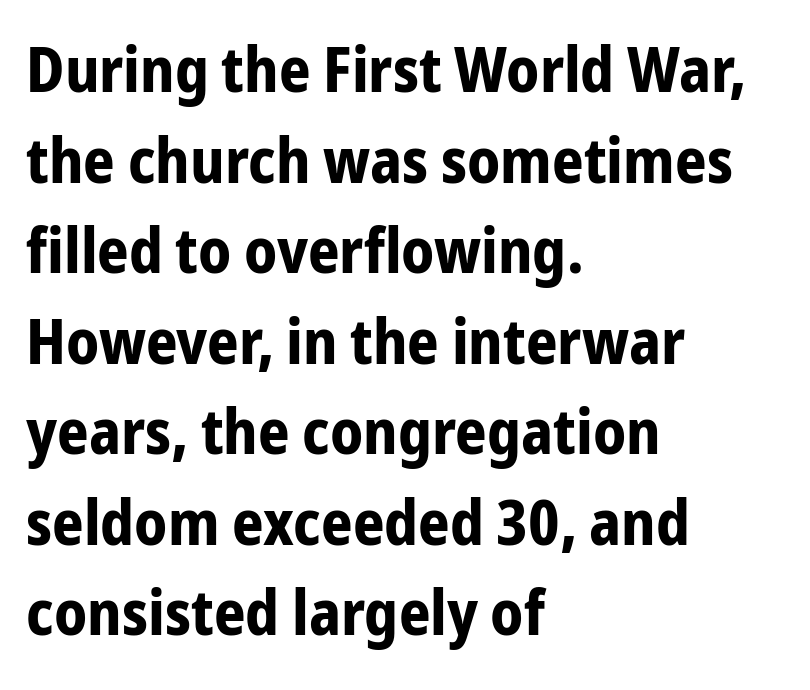
{"serif": "no", "italic": "no", "bold": "yes", "weight": "bold", "width": "condensed", "stroke_contrast": "low", "x_height": "medium", "monospaced": "no", "underline": "no", "align": "left", "line_spacing": "normal", "line_spacing_ratio": 1.46, "letter_spacing": "normal", "letter_spacing_em": 0.0, "glyph_px": 62}
